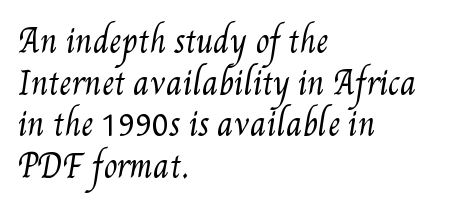
{"bold": "no", "weight": "regular", "width": "condensed", "stroke_contrast": "medium", "x_height": "small", "monospaced": "no", "underline": "no", "align": "left", "line_spacing": "normal", "line_spacing_ratio": 1.34, "letter_spacing": "normal", "letter_spacing_em": 0.0, "glyph_px": 31}
